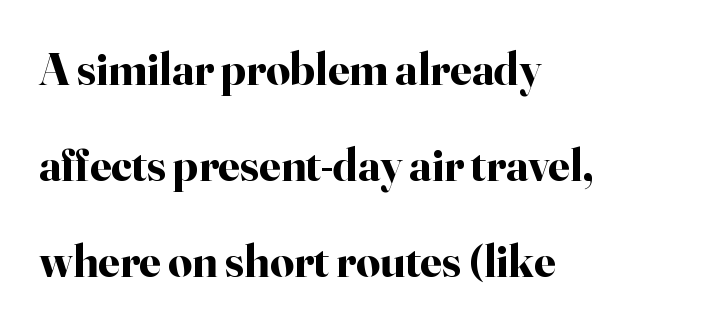
How heavy is the stroke? Heavy — this is a bold. Regarding serifs, this sample has them. The tracking reads as untouched default to a designer's eye. The passage is arranged the way most books set body copy — flush left. This sample has the flowing, uneven cadence of proportional lettering. The lettering holds an erect, upright posture throughout.
